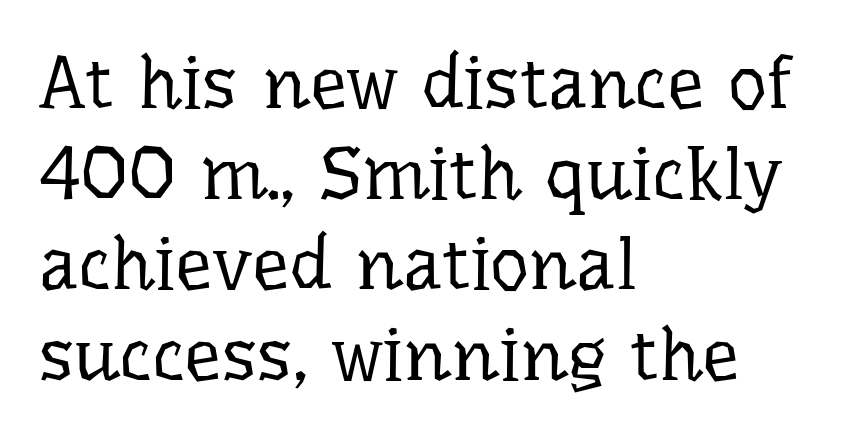
The image shows 75 px regular-weight serif type, upright; set left-aligned, line spacing 1.21x, normal letter spacing, not underlined; low stroke contrast and a medium x-height.
